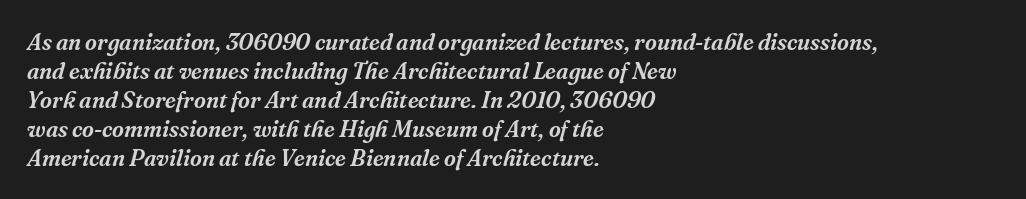
{"italic": "yes", "lean": "right", "slant_degrees": 16, "underline": "no", "align": "left", "line_spacing": "normal", "line_spacing_ratio": 1.26, "letter_spacing": "normal", "letter_spacing_em": 0.0, "glyph_px": 23}
